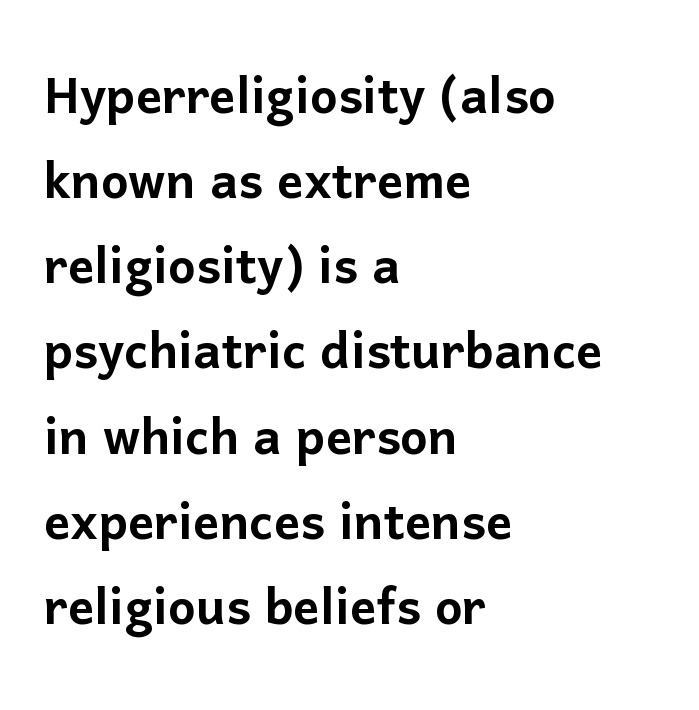
{"serif": "no", "italic": "no", "width": "normal", "stroke_contrast": "low", "x_height": "medium", "monospaced": "no", "underline": "no", "align": "left", "line_spacing": "normal", "line_spacing_ratio": 1.31, "letter_spacing": "normal", "letter_spacing_em": 0.0, "glyph_px": 65}
